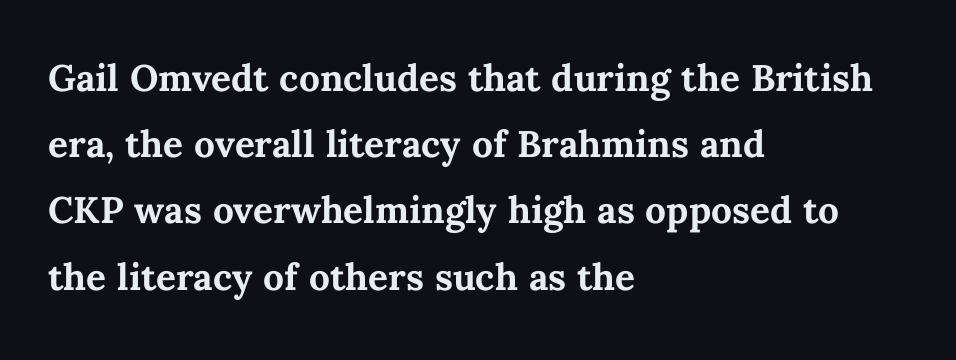
The image shows 37 px bold type, upright; set left-aligned, line spacing 1.79x, normal letter spacing, not underlined; medium stroke contrast and a medium x-height.
